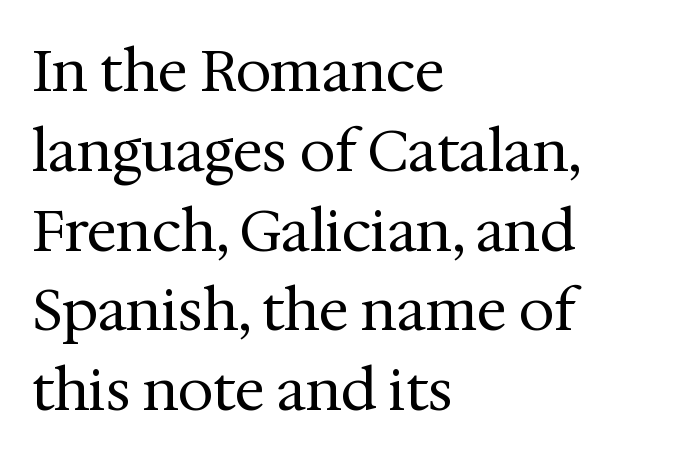
Q: Is the text bold? A: No.
Q: Is the text italic (slanted)? A: No, it is upright.
Q: Is the typeface a serif or a sans-serif typeface? A: Serif.
Q: Is the text underlined? A: No.
Q: How is the paragraph aligned? A: Left-aligned.
Q: Is the spacing between letters normal or unusually wide? A: Normal.
Q: Is the spacing between lines tight, normal or loose? A: Normal.
Q: Width (condensed, normal, or wide)? A: Normal.
Q: Stroke contrast? A: Medium.
Q: x-height? A: Medium.
Q: Monospaced? A: No.
